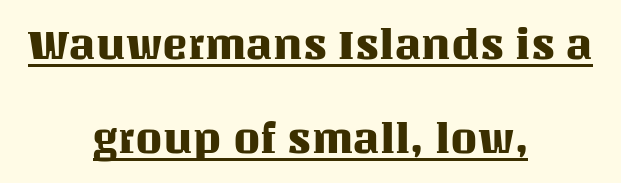
The image shows 43 px text type, upright; set centered, loose line spacing (2.18x), normal letter spacing, underlined; medium stroke contrast and a large x-height.
